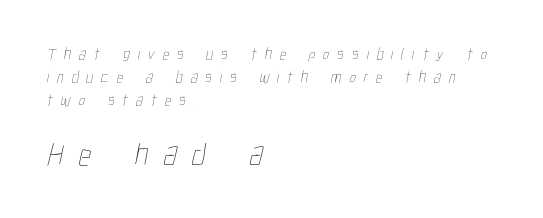
Q: Is the text bold? A: No.
Q: Is the text underlined? A: No.
Q: How is the paragraph aligned? A: Left-aligned.
Q: Is the spacing between letters normal or unusually wide? A: Unusually wide.
Q: Is the spacing between lines tight, normal or loose? A: Normal.
Q: Which block of text is set in a larger size, the first (top) or the second (bottom)? A: The second (bottom) one.
Q: Width (condensed, normal, or wide)? A: Condensed.
Q: Stroke contrast? A: Low.
Q: x-height? A: Medium.
Q: Monospaced? A: No.
